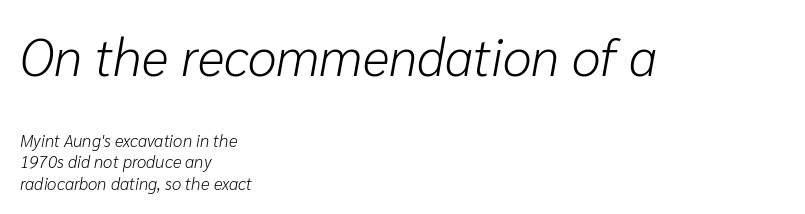
The image shows 52 px light type, italic (leaning right); set left-aligned, normal line spacing (1.27x), normal letter spacing, not underlined; the first (top) block is 3.06x larger; low stroke contrast and a medium x-height.
